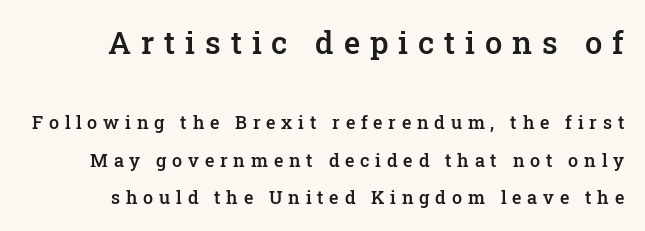
{"serif": "yes", "italic": "no", "bold": "semi", "weight": "semibold", "width": "normal", "stroke_contrast": "low", "x_height": "medium", "monospaced": "no", "underline": "no", "line_spacing": "loose", "line_spacing_ratio": 2.08, "letter_spacing": "wide", "letter_spacing_em": 0.32, "larger_block": "first", "size_ratio": 1.72, "glyph_px": 31}
